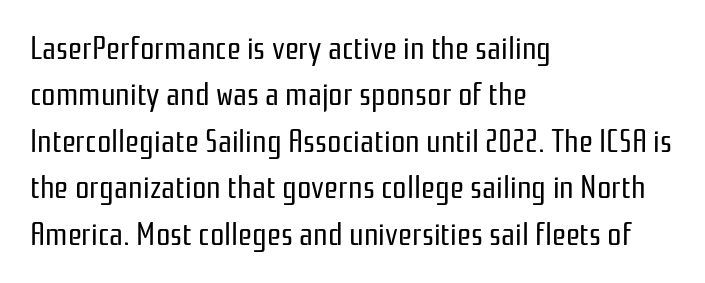
The image shows 32 px regular-weight, condensed sans-serif type, upright; set left-aligned, normal line spacing (1.45x), normal letter spacing, not underlined; low stroke contrast and a medium x-height.
